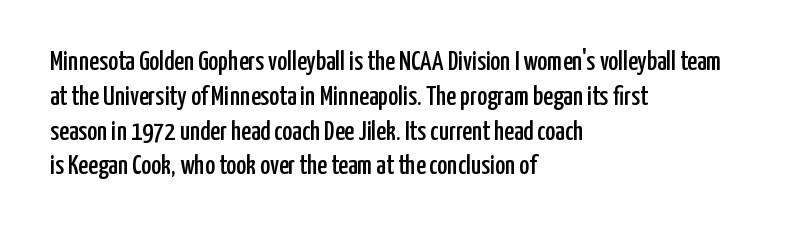
The image shows 27 px text type, upright; set left-aligned, normal line spacing (1.29x), normal letter spacing, not underlined.
